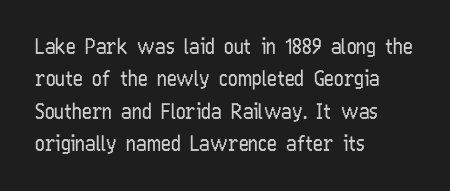
The image shows 21 px text type, upright; set left-aligned, normal line spacing (1.54x), normal letter spacing, not underlined.
